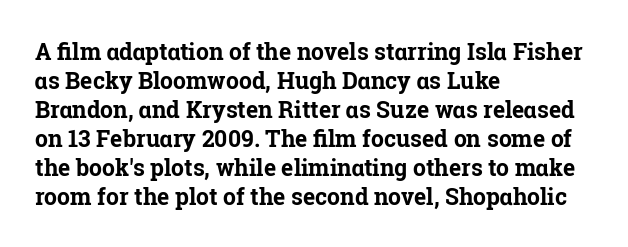
{"italic": "no", "bold": "yes", "underline": "no", "align": "left", "line_spacing": "normal", "line_spacing_ratio": 1.26, "letter_spacing": "normal", "letter_spacing_em": 0.0, "glyph_px": 23}
